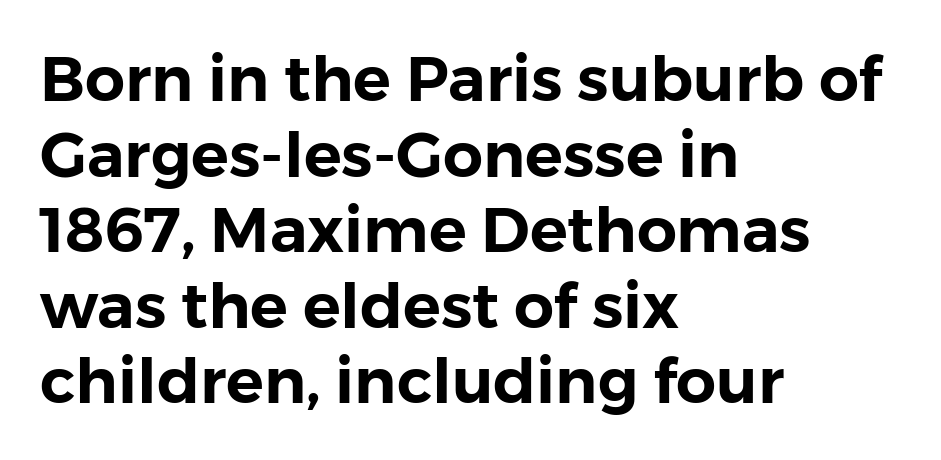
Notice how the stems are strictly vertical — no italics here. Has an underline been added? It has not. Varying glyph widths throughout — classic text-font behaviour. Line starts are locked; line ends wander. There is no visible air inserted between adjacent glyphs. The face used here is a sans, in the tradition of grotesques and geometrics.
